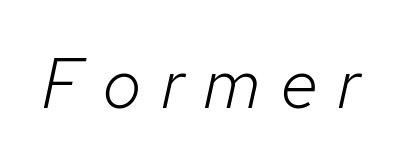
The letterforms sit at book weight or below. The glyphs look as if they've been sheared to an angle. The zone under the glyphs is completely vacant. Does extra space separate the letters? Yes, quite a lot of it. This sample has the flowing, uneven cadence of proportional lettering.
